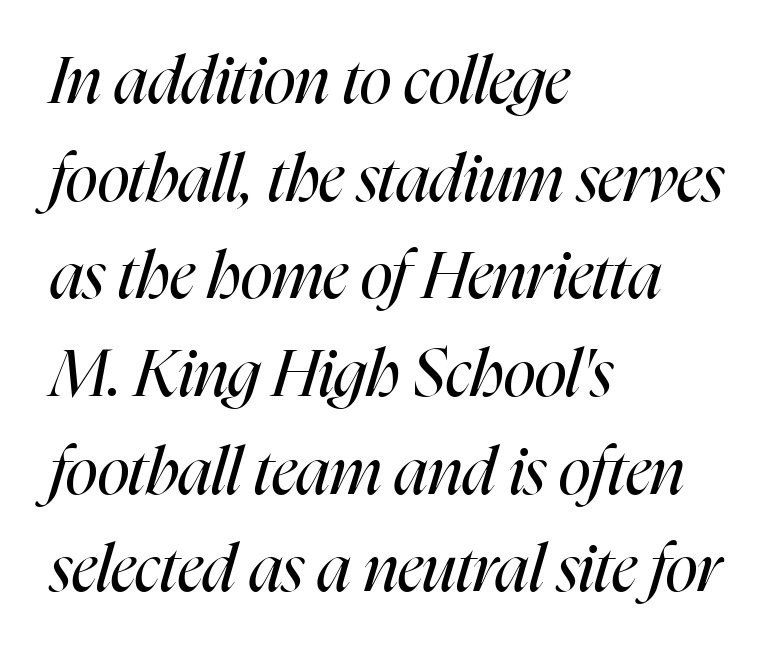
The image shows 66 px regular-weight, condensed type, italic (leaning right); set left-aligned, normal line spacing (1.48x), normal letter spacing, not underlined; high stroke contrast and a medium x-height.
